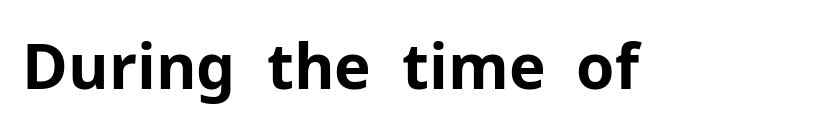
The image shows 62 px bold sans-serif type, upright; set normal letter spacing, not underlined; low stroke contrast and a medium x-height.
